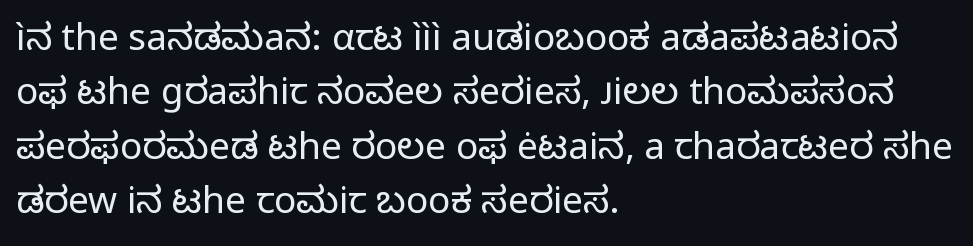
{"serif": "no", "italic": "no", "bold": "no", "weight": "regular", "width": "normal", "stroke_contrast": "low", "x_height": "medium", "monospaced": "no", "underline": "no", "align": "left", "line_spacing": "normal", "line_spacing_ratio": 1.47, "letter_spacing": "normal", "letter_spacing_em": 0.0, "glyph_px": 37}
